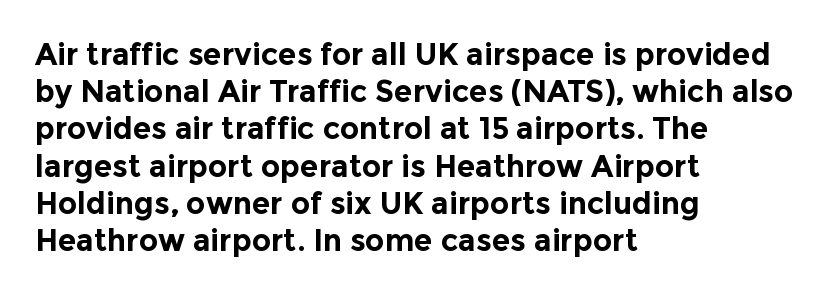
Q: Is the text bold? A: Yes.
Q: Is the text italic (slanted)? A: No, it is upright.
Q: Is the typeface a serif or a sans-serif typeface? A: Sans-serif.
Q: Is the text underlined? A: No.
Q: How is the paragraph aligned? A: Left-aligned.
Q: Is the spacing between letters normal or unusually wide? A: Normal.
Q: Width (condensed, normal, or wide)? A: Normal.
Q: x-height? A: Medium.
Q: Monospaced? A: No.
